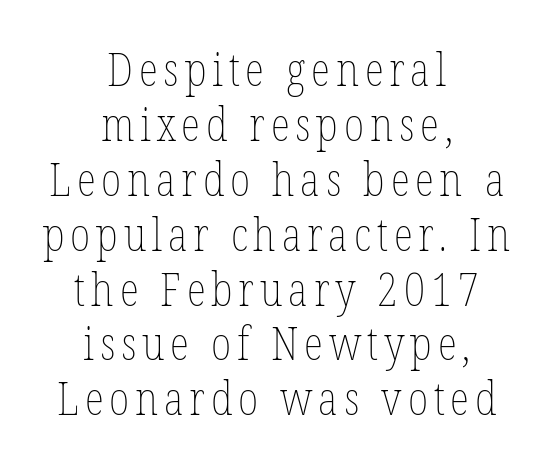
{"italic": "no", "bold": "no", "weight": "thin", "width": "condensed", "stroke_contrast": "low", "x_height": "medium", "monospaced": "no", "underline": "no", "align": "center", "line_spacing_ratio": 1.22, "glyph_px": 45}
